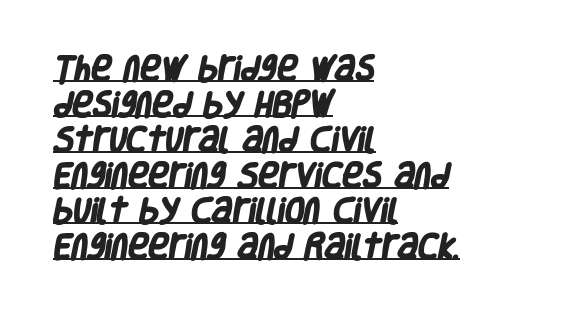
Leading matches the norm, producing a regular column. The passage shown is underscored from start to finish. Grotesque or geometric, the face here clearly has no serifs. Thick stems and heavy bowls — unmistakably bold.
